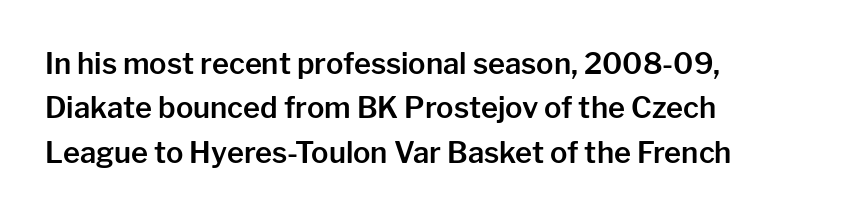
{"serif": "no", "italic": "no", "width": "normal", "stroke_contrast": "low", "x_height": "medium", "monospaced": "no", "underline": "no", "align": "left", "line_spacing": "normal", "line_spacing_ratio": 1.53, "letter_spacing": "normal", "letter_spacing_em": 0.0, "glyph_px": 29}
